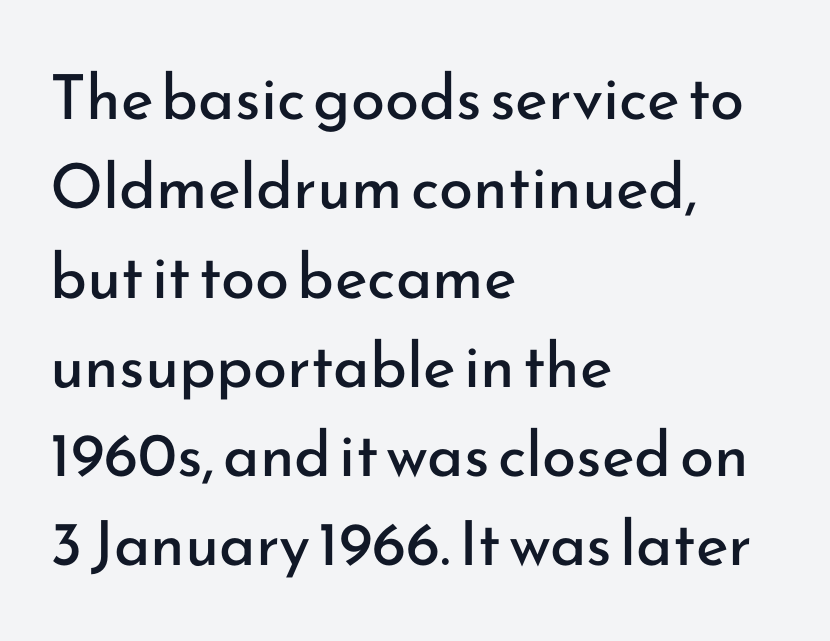
Q: Is the text bold? A: No.
Q: Is the text italic (slanted)? A: No, it is upright.
Q: Is the typeface a serif or a sans-serif typeface? A: Sans-serif.
Q: Is the text underlined? A: No.
Q: How is the paragraph aligned? A: Left-aligned.
Q: Is the spacing between letters normal or unusually wide? A: Normal.
Q: Is the spacing between lines tight, normal or loose? A: Normal.
Q: Width (condensed, normal, or wide)? A: Normal.
Q: Stroke contrast? A: Low.
Q: x-height? A: Small.
Q: Monospaced? A: No.
